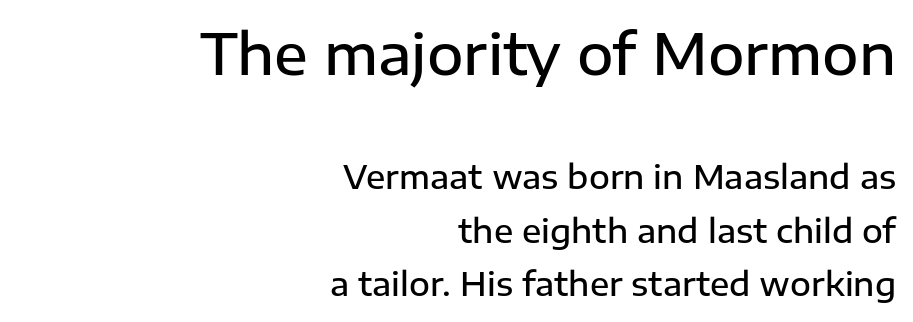
The space directly below the letters is spotless. The vertical gap from one line to the next is medium. This sample uses a sans-serif face. The earlier block is typeset at a bigger size than the later block.
